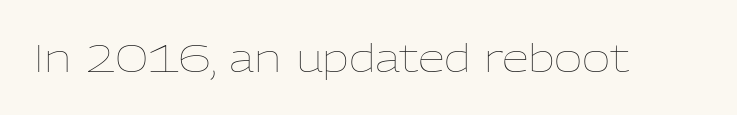
Q: Is the text bold? A: No.
Q: Is the text italic (slanted)? A: No, it is upright.
Q: Is the text underlined? A: No.
Q: Is the spacing between letters normal or unusually wide? A: Normal.
Q: Width (condensed, normal, or wide)? A: Normal.
Q: Stroke contrast? A: Low.
Q: x-height? A: Medium.
Q: Monospaced? A: No.
